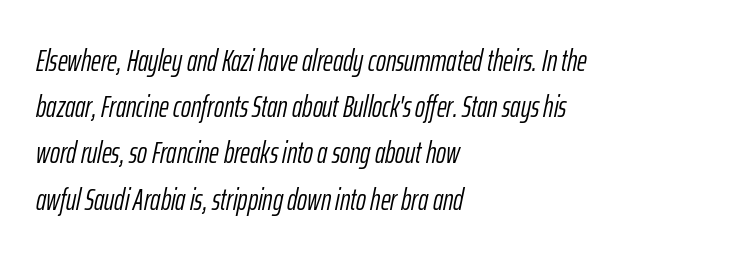
The glyphs are unaccompanied by any horizontal stroke below them. Counters stay open thanks to moderate or lighter strokes. Vertically, the passage feels balanced, rows spaced as you'd expect. The font's italic variant was chosen for this text. A classic flush-left, rag-right setting is used for this passage.
